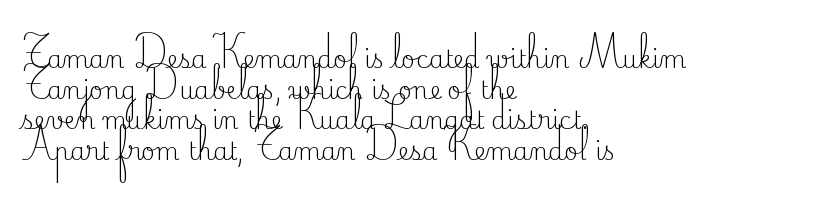
{"italic": "no", "bold": "no", "underline": "no", "align": "left", "line_spacing": "normal", "line_spacing_ratio": 1.28, "letter_spacing": "normal", "letter_spacing_em": 0.0, "glyph_px": 24}
